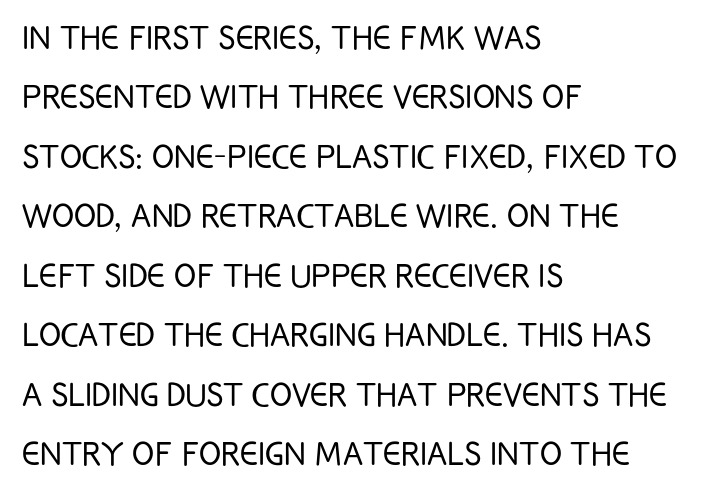
Q: Is the text bold? A: No.
Q: Is the text italic (slanted)? A: No, it is upright.
Q: Is the typeface a serif or a sans-serif typeface? A: Sans-serif.
Q: Is the text underlined? A: No.
Q: How is the paragraph aligned? A: Left-aligned.
Q: Is the spacing between letters normal or unusually wide? A: Normal.
Q: Is the spacing between lines tight, normal or loose? A: Normal.
Q: Width (condensed, normal, or wide)? A: Condensed.
Q: Stroke contrast? A: Low.
Q: x-height? A: Large.
Q: Monospaced? A: No.
